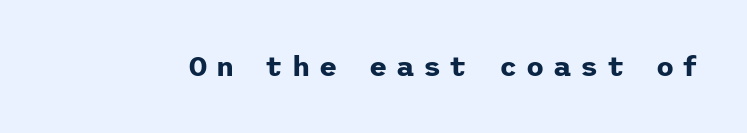
Q: Is the text bold? A: Yes.
Q: Is the text italic (slanted)? A: No, it is upright.
Q: Is the typeface a serif or a sans-serif typeface? A: Sans-serif.
Q: Is the text underlined? A: No.
Q: Is the spacing between letters normal or unusually wide? A: Unusually wide.
Q: Width (condensed, normal, or wide)? A: Normal.
Q: Stroke contrast? A: Low.
Q: x-height? A: Medium.
